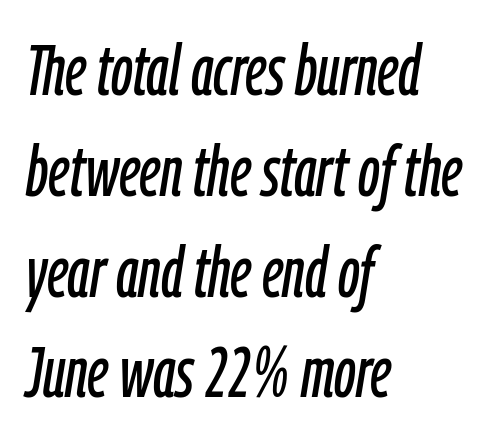
A typesetter would call this proportional, since set widths differ per character. The text block is weighted toward the left margin, trailing off unevenly rightward. Does the leading feel generous? No, just average. Is the letter spacing exaggerated? No — it looks like the ordinary default. Any mark beneath the type? The region is blank.
